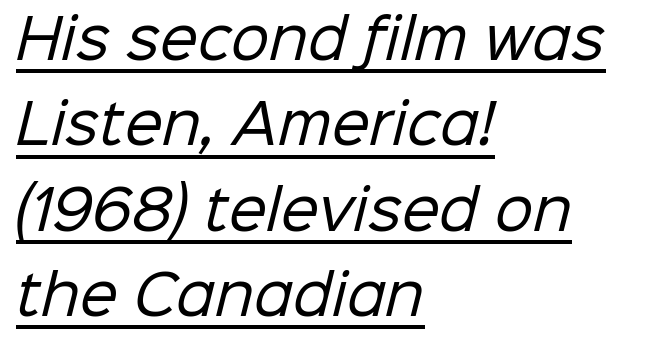
Line spacing here is normal. One-word summary of the alignment: left. The passage shown is underscored from start to finish. Here the designer chose a conventional face with non-uniform glyph widths.
